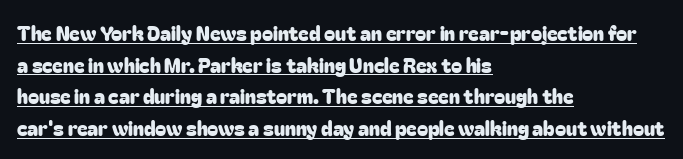
Q: Is the text italic (slanted)? A: No, it is upright.
Q: Is the text underlined? A: Yes.
Q: How is the paragraph aligned? A: Left-aligned.
Q: Is the spacing between letters normal or unusually wide? A: Normal.
Q: Is the spacing between lines tight, normal or loose? A: Normal.
